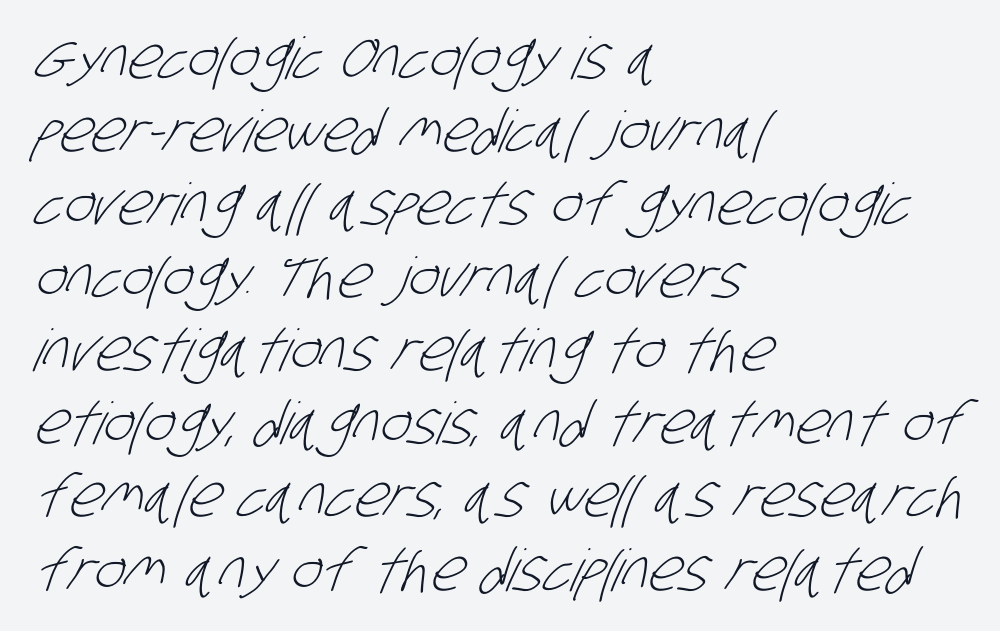
{"serif": "no", "bold": "no", "weight": "light", "width": "condensed", "stroke_contrast": "low", "x_height": "large", "monospaced": "no", "underline": "no", "align": "left", "line_spacing": "normal", "line_spacing_ratio": 1.26, "letter_spacing": "normal", "letter_spacing_em": 0.0, "glyph_px": 58}
